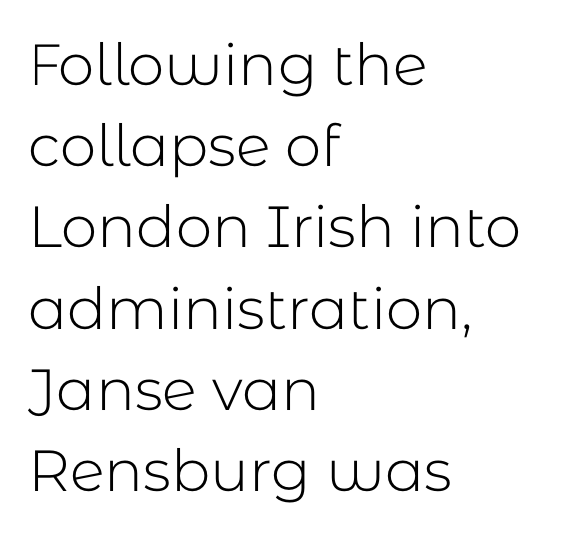
The image shows 58 px light sans-serif type, upright; set left-aligned, normal line spacing (1.4x), normal letter spacing, not underlined; low stroke contrast and a medium x-height.
